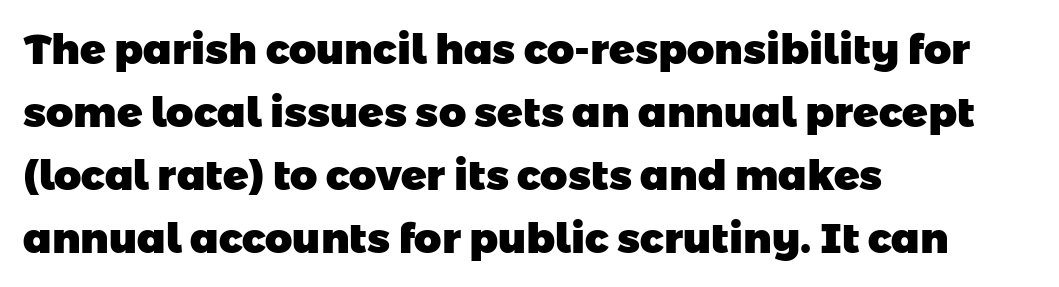
Q: Is the text bold? A: Yes.
Q: Is the typeface a serif or a sans-serif typeface? A: Sans-serif.
Q: Is the text underlined? A: No.
Q: How is the paragraph aligned? A: Left-aligned.
Q: Is the spacing between letters normal or unusually wide? A: Normal.
Q: Is the spacing between lines tight, normal or loose? A: Normal.
Q: Width (condensed, normal, or wide)? A: Normal.
Q: Stroke contrast? A: Low.
Q: x-height? A: Medium.
Q: Monospaced? A: No.
